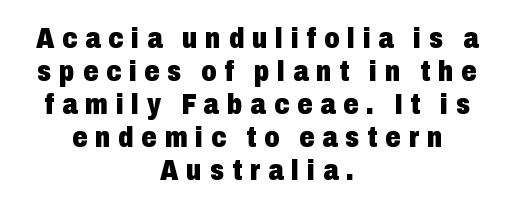
Each letter's strokes conclude bluntly, with no projecting serifs. Looks like regular typesetting: each glyph gets only the width it needs. Neither beginnings nor endings align; midpoints do. Style check: upright. The face used here has the dense, thick strokes of a bold. The space directly below the letters is spotless.
